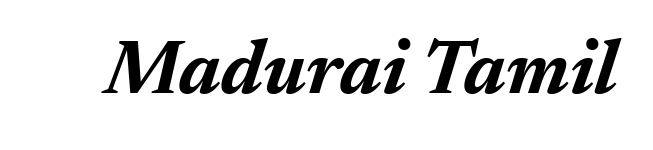
Looks like regular typesetting: each glyph gets only the width it needs. It's the slanting kind of type. On the weight axis this lands at bold, roughly 700. Glyph-to-glyph distance matches everyday printed text.
